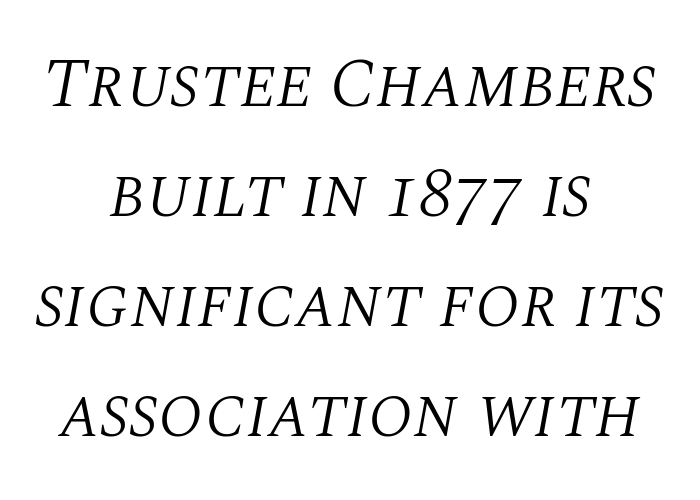
{"serif": "yes", "italic": "yes", "lean": "right", "slant_degrees": 10, "bold": "no", "weight": "light", "width": "normal", "stroke_contrast": "medium", "x_height": "large", "monospaced": "no", "underline": "no", "align": "center", "line_spacing": "normal", "line_spacing_ratio": 1.57, "letter_spacing": "normal", "letter_spacing_em": 0.0, "glyph_px": 70}
